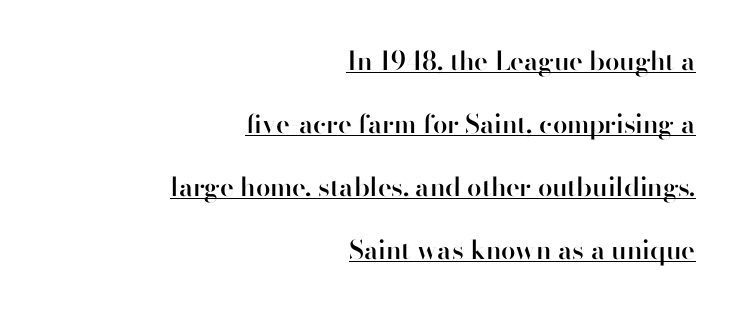
Q: Is the text bold? A: Semi-bold.
Q: Is the text italic (slanted)? A: No, it is upright.
Q: Is the text underlined? A: Yes.
Q: How is the paragraph aligned? A: Right-aligned.
Q: Is the spacing between letters normal or unusually wide? A: Normal.
Q: Is the spacing between lines tight, normal or loose? A: Loose.
